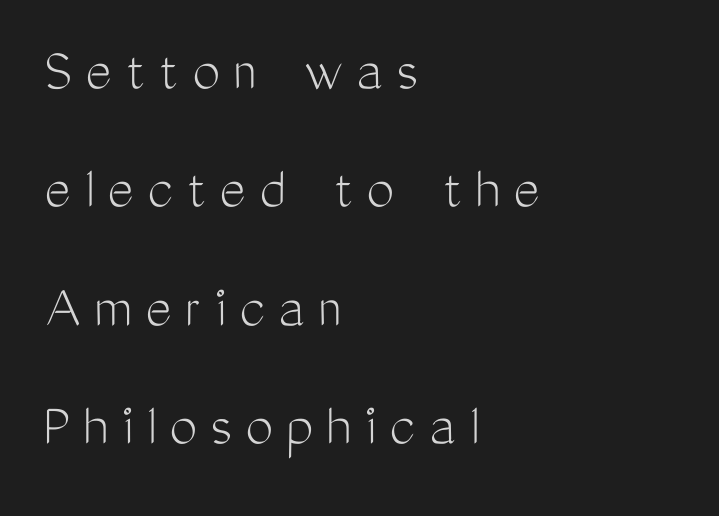
The image shows 62 px light, condensed sans-serif type, upright; set left-aligned, loose line spacing (1.91x), unusually wide letter spacing (+0.22 em), not underlined; medium stroke contrast and a medium x-height.
